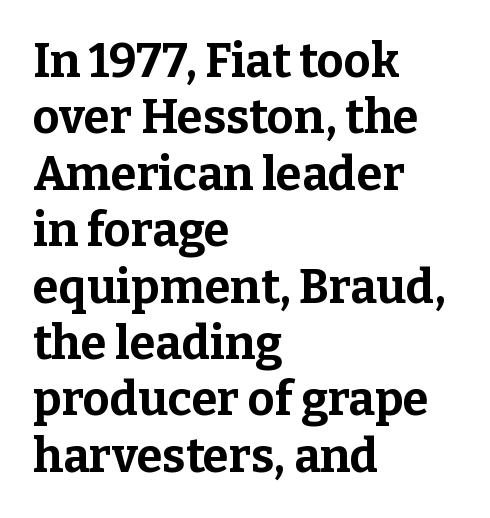
{"serif": "yes", "italic": "no", "bold": "yes", "weight": "bold", "width": "normal", "stroke_contrast": "low", "x_height": "medium", "monospaced": "no", "underline": "no", "align": "left", "line_spacing_ratio": 1.2, "letter_spacing": "normal", "letter_spacing_em": 0.0, "glyph_px": 47}
